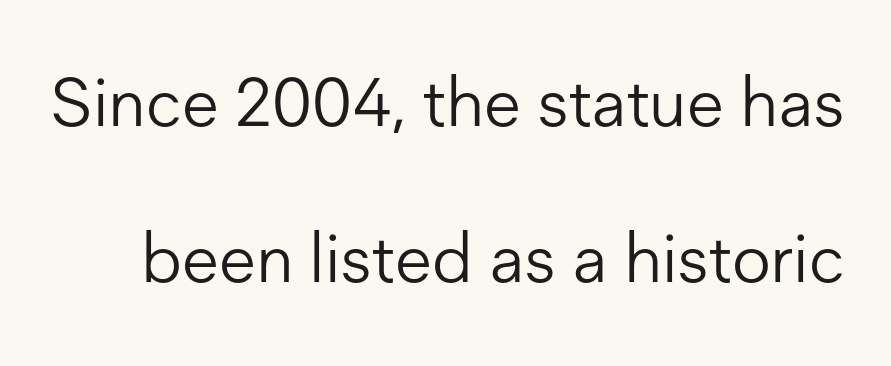
The typography opts for an upright posture over an oblique one. The typeface has the unassuming heft of standard copy or less. The rendering shows plain stroke endings on the letterforms — a sans-serif design. The gaps between neighbouring characters are ordinary and unremarkable. How would I describe the line gaps? Wide and relaxed. Letters rest on an invisible, unmarked baseline.
